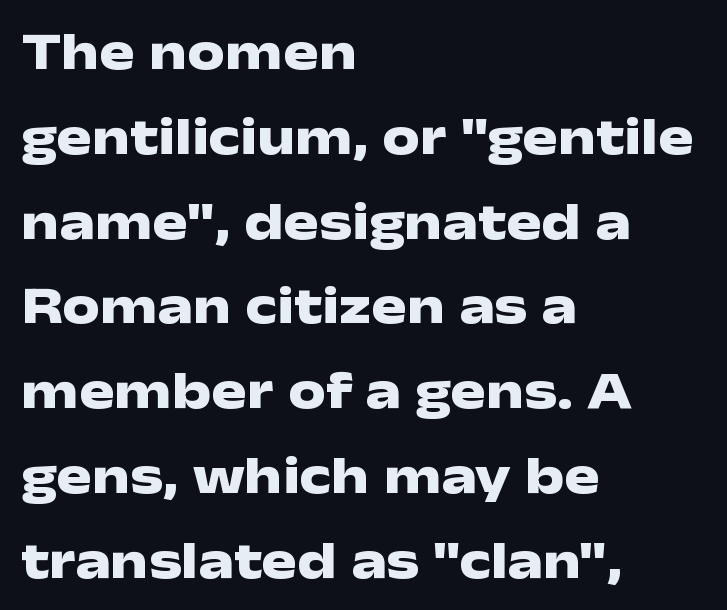
{"serif": "no", "italic": "no", "bold": "yes", "weight": "heavy", "width": "wide", "stroke_contrast": "low", "x_height": "medium", "monospaced": "no", "underline": "no", "align": "left", "line_spacing": "normal", "line_spacing_ratio": 1.6, "letter_spacing": "normal", "letter_spacing_em": 0.0, "glyph_px": 53}
